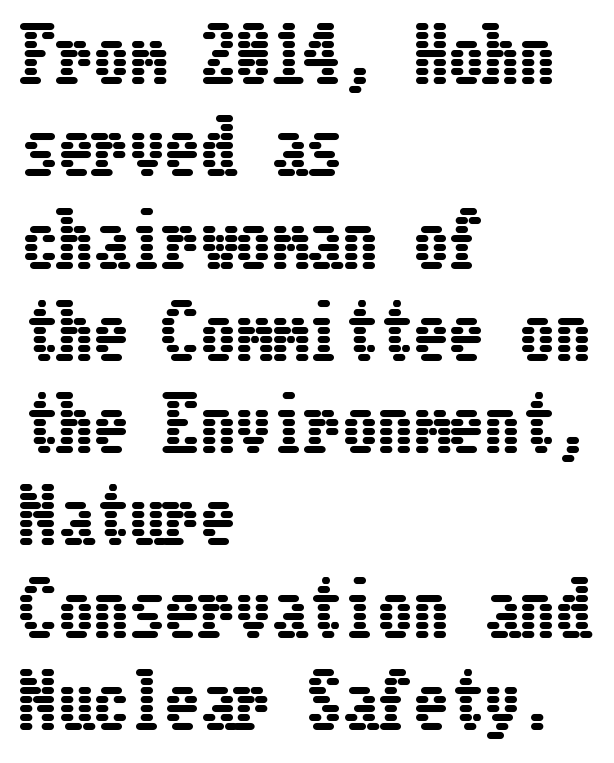
The image shows 71 px condensed type, upright; set left-aligned, normal line spacing (1.3x), normal letter spacing, not underlined; low stroke contrast and a medium x-height.
